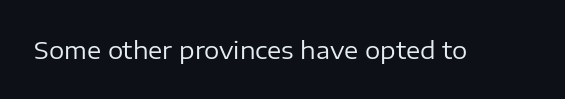
Only glyphs here, with clear space below each row. Notice how the stems are strictly vertical — no italics here. Between one letter and the next there's only the usual sliver of space. Is this a heavy cut? Hardly; it is regular or lighter.
